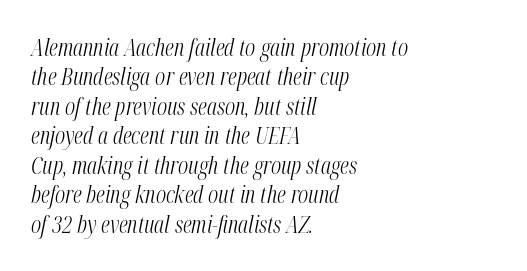
The image shows 23 px text type, italic (leaning right); set left-aligned, normal line spacing (1.28x), normal letter spacing, not underlined.
